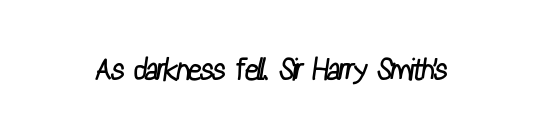
Short note: letters normally spaced. This sample has the flowing, uneven cadence of proportional lettering. Check under the words: just untouched page. No feet cap the strokes, marking this as sans-serif type. Heaviness? Minimal to ordinary, like unemphasized prose.
